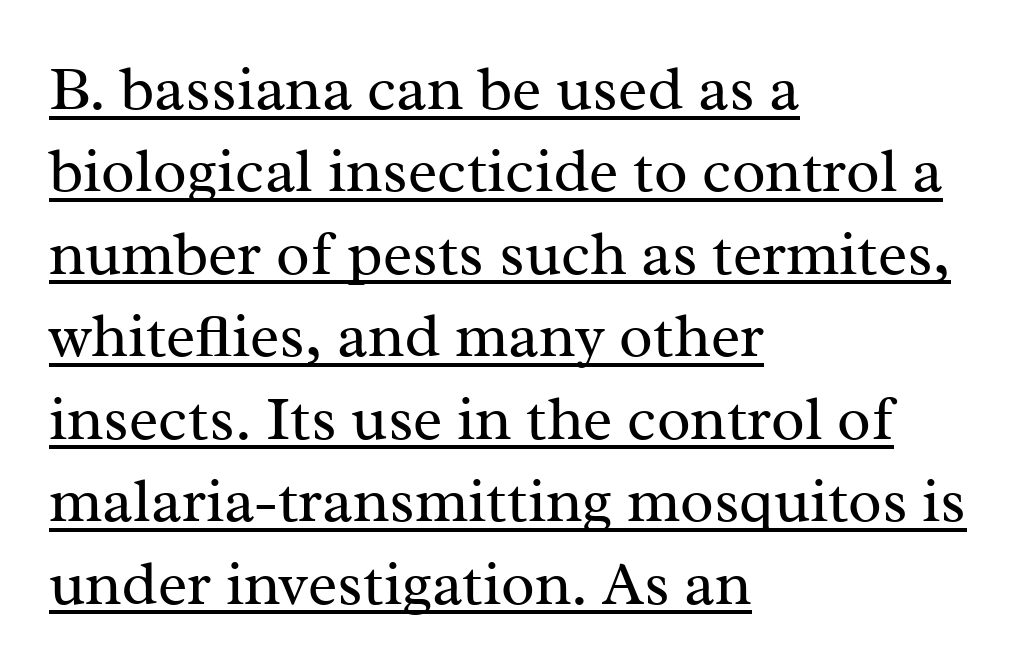
The image shows 62 px regular-weight serif type, upright; set left-aligned, normal line spacing (1.33x), normal letter spacing, underlined; medium stroke contrast and a medium x-height.
